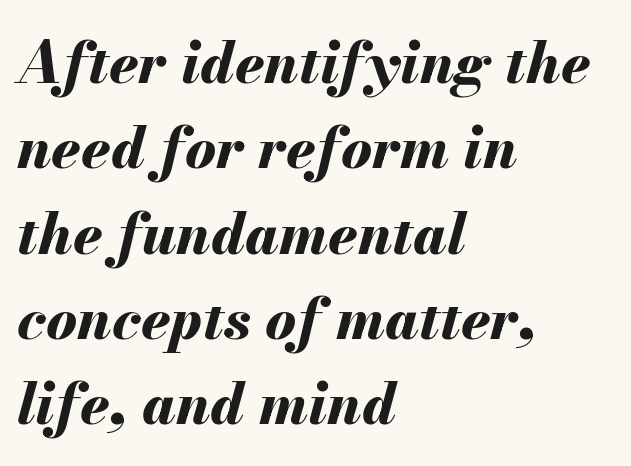
{"italic": "yes", "lean": "right", "slant_degrees": 13, "bold": "yes", "weight": "bold", "width": "normal", "stroke_contrast": "medium", "x_height": "small", "monospaced": "no", "underline": "no", "align": "left", "line_spacing": "normal", "line_spacing_ratio": 1.47, "letter_spacing": "normal", "letter_spacing_em": 0.0, "glyph_px": 58}
